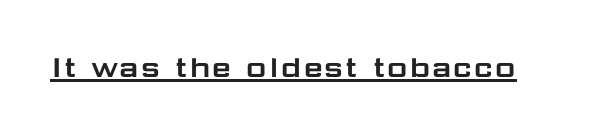
The image shows 35 px wide sans-serif type, upright; set normal letter spacing, underlined; low stroke contrast and a medium x-height.
